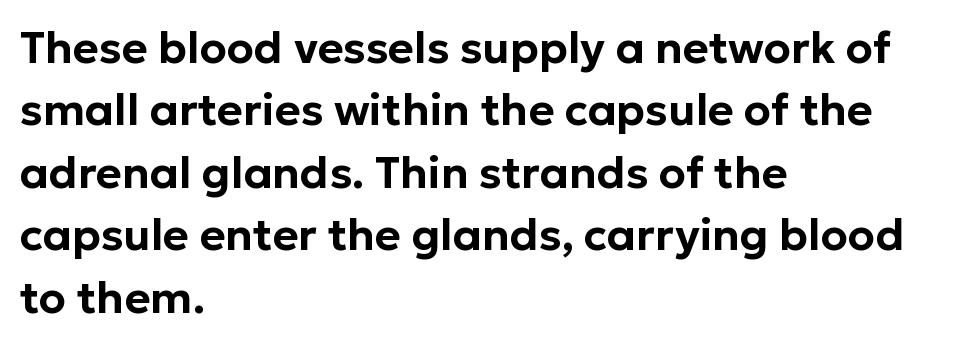
Q: Is the text italic (slanted)? A: No, it is upright.
Q: Is the typeface a serif or a sans-serif typeface? A: Sans-serif.
Q: Is the text underlined? A: No.
Q: How is the paragraph aligned? A: Left-aligned.
Q: Is the spacing between letters normal or unusually wide? A: Normal.
Q: Is the spacing between lines tight, normal or loose? A: Normal.
Q: Width (condensed, normal, or wide)? A: Normal.
Q: Stroke contrast? A: Low.
Q: x-height? A: Medium.
Q: Monospaced? A: No.
